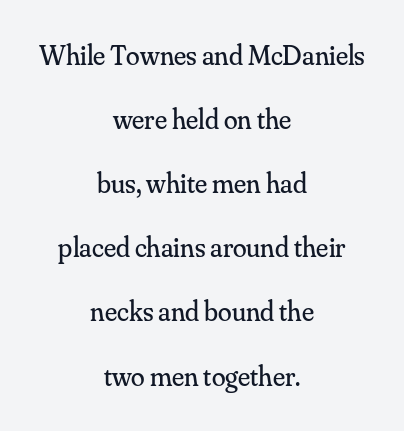
The image shows 28 px regular-weight serif type, upright; set centered, loose line spacing (2.29x), normal letter spacing, not underlined; medium stroke contrast and a small x-height.
